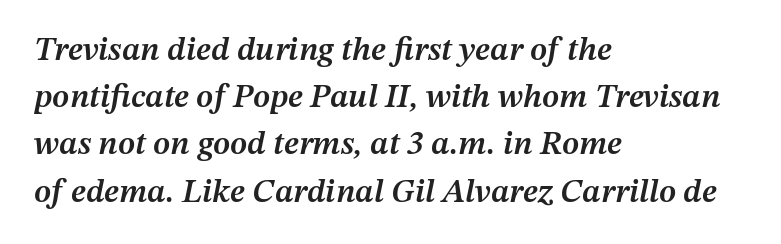
Notice the strokes are somewhat thickened but not fully heavy: this is a semibold. Spacing verdict: proportional, widths tailored to each character. The words here are not underlined. Does extra space separate the letters? No, they use regular spacing. Layout note: lines flush left. Compared with typical paragraphs, the rows here are spaced about the same.
